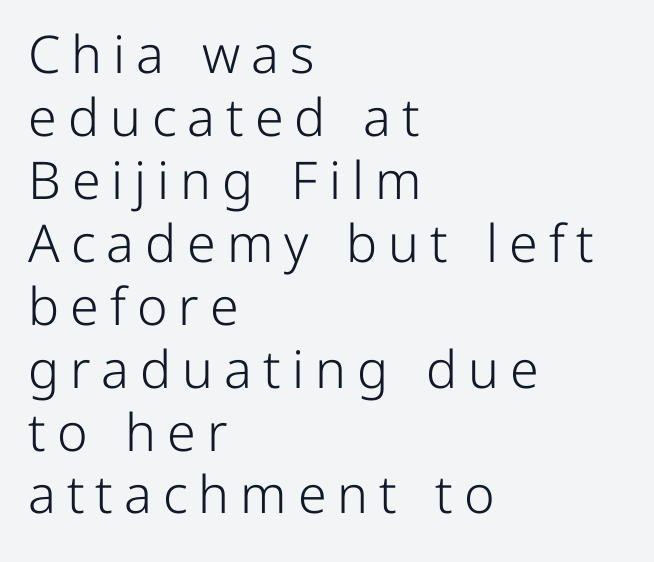
Spacing verdict: proportional, widths tailored to each character. Loose tracking; the words dissolve into strings of separated letters. The specimen reads as upright at a glance. No heavy texture on the line: the type isn't bold. Observe the absence of serifs on each vertical stroke in this sample.
